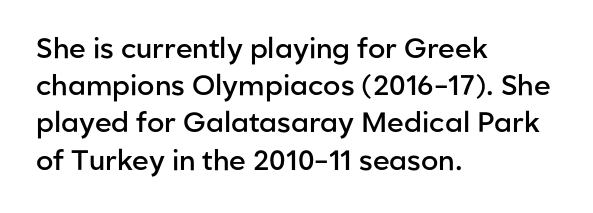
The foot of each line stays bare and open. Vertical spacing — default. The lettering stays uniformly vertical, giving the passage a roman look. These lines are set flush left with a ragged right edge. Look at the tracking — it's just the regular setting, nothing added. Each letter's strokes conclude bluntly, with no projecting serifs.
